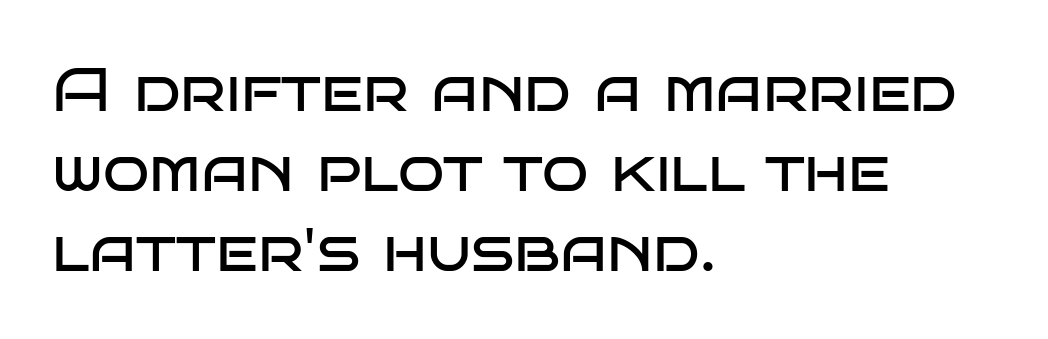
Q: Is the text bold? A: No.
Q: Is the text italic (slanted)? A: No, it is upright.
Q: Is the typeface a serif or a sans-serif typeface? A: Sans-serif.
Q: Is the text underlined? A: No.
Q: How is the paragraph aligned? A: Left-aligned.
Q: Is the spacing between letters normal or unusually wide? A: Normal.
Q: Is the spacing between lines tight, normal or loose? A: Normal.
Q: Width (condensed, normal, or wide)? A: Wide.
Q: Stroke contrast? A: Low.
Q: x-height? A: Large.
Q: Monospaced? A: No.
